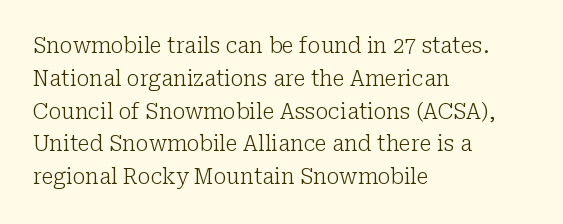
Q: Is the text bold? A: No.
Q: Is the text italic (slanted)? A: No, it is upright.
Q: Is the text underlined? A: No.
Q: How is the paragraph aligned? A: Left-aligned.
Q: Is the spacing between letters normal or unusually wide? A: Normal.
Q: Is the spacing between lines tight, normal or loose? A: Normal.
